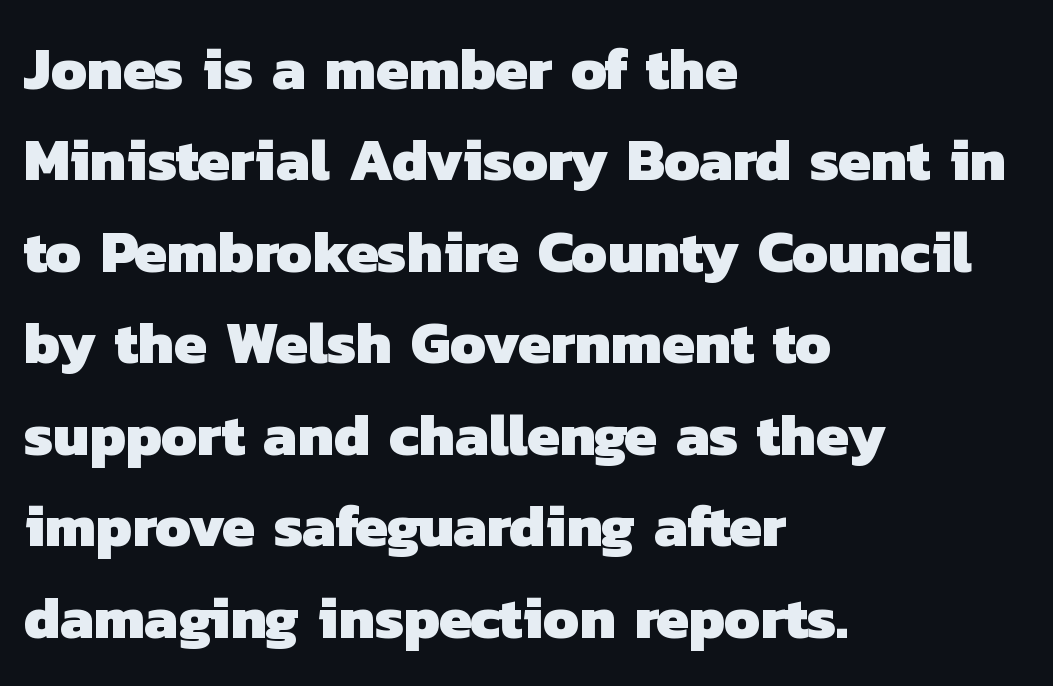
{"serif": "no", "bold": "yes", "weight": "heavy", "width": "normal", "stroke_contrast": "low", "x_height": "medium", "monospaced": "no", "underline": "no", "align": "left", "line_spacing": "normal", "line_spacing_ratio": 1.55, "letter_spacing": "normal", "letter_spacing_em": 0.0, "glyph_px": 59}
